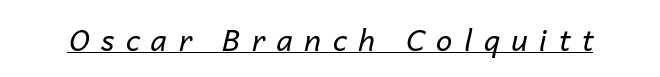
The image shows 29 px regular-weight type, italic (leaning right); set unusually wide letter spacing (+0.4 em), underlined; low stroke contrast and a medium x-height.
